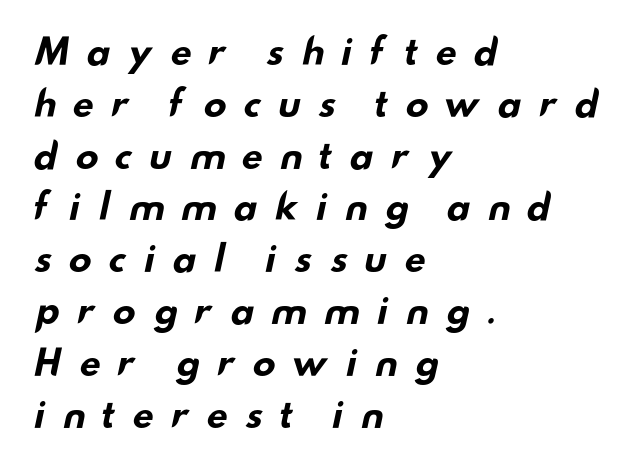
{"serif": "no", "bold": "yes", "weight": "bold", "width": "wide", "stroke_contrast": "low", "x_height": "small", "monospaced": "no", "underline": "no", "align": "left", "line_spacing": "normal", "line_spacing_ratio": 1.48, "letter_spacing": "wide", "letter_spacing_em": 0.43, "glyph_px": 35}
